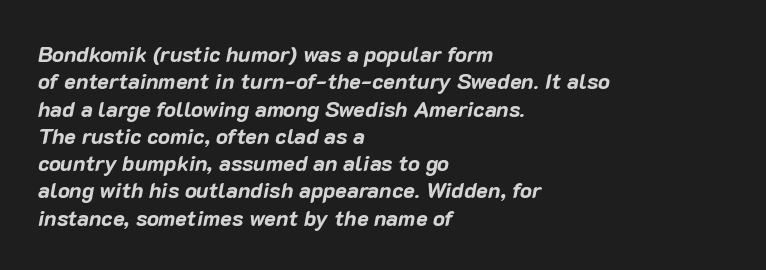
Q: Is the text bold? A: Yes.
Q: Is the text italic (slanted)? A: Yes, it leans right by about 10 degrees.
Q: Is the text underlined? A: No.
Q: How is the paragraph aligned? A: Left-aligned.
Q: Is the spacing between letters normal or unusually wide? A: Normal.
